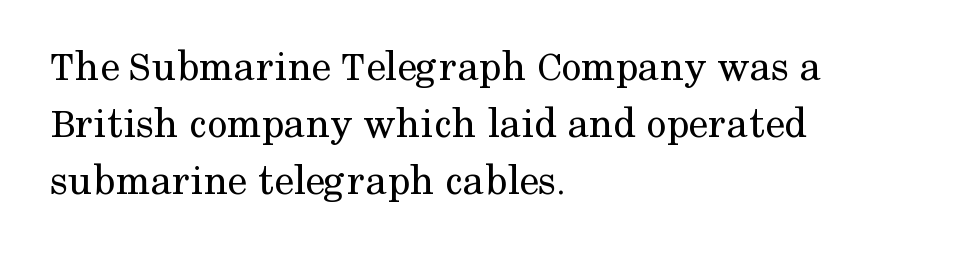
These lines keep a tight, regular rhythm from letter to letter. The face looks like a standard text weight, possibly lighter. Regarding leading, the lines here are spaced in the standard way. Think of a printed novel: that variable character pitch is what you see here. Italic: no, the glyphs are upright roman.
